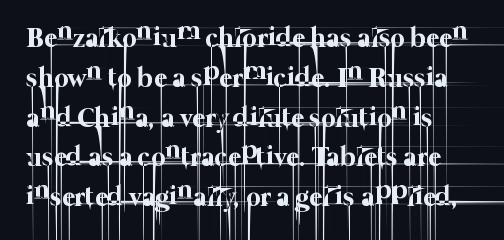
{"bold": "no", "weight": "thin", "width": "normal", "stroke_contrast": "low", "x_height": "medium", "monospaced": "no", "underline": "no", "align": "left", "line_spacing": "normal", "line_spacing_ratio": 1.42, "letter_spacing": "normal", "letter_spacing_em": 0.0, "glyph_px": 28}
